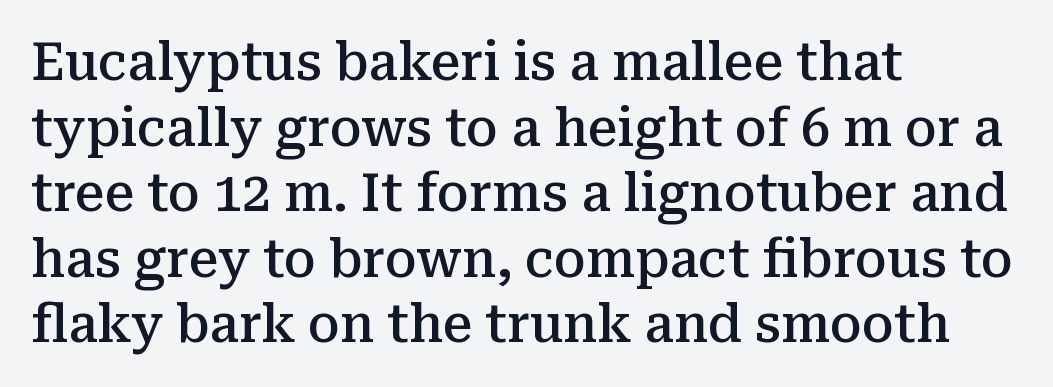
{"serif": "yes", "italic": "no", "bold": "semi", "weight": "semibold", "width": "normal", "stroke_contrast": "medium", "x_height": "medium", "monospaced": "no", "underline": "no", "align": "left", "line_spacing": "normal", "line_spacing_ratio": 1.26, "letter_spacing": "normal", "letter_spacing_em": 0.0, "glyph_px": 52}
